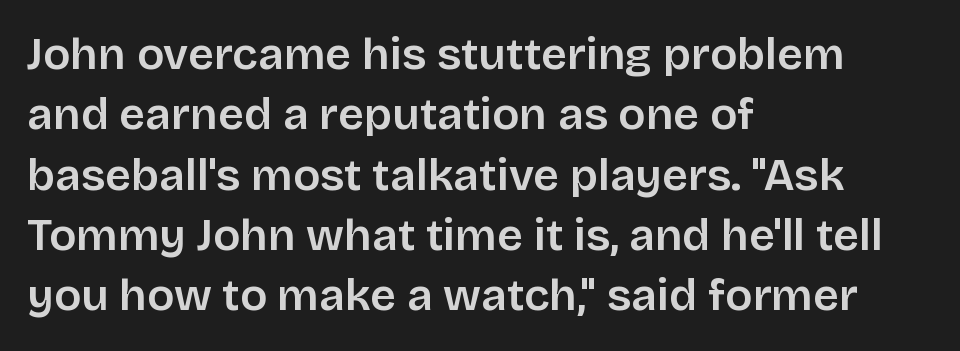
{"serif": "no", "italic": "no", "bold": "semi", "weight": "semibold", "width": "normal", "stroke_contrast": "low", "x_height": "large", "monospaced": "no", "underline": "no", "align": "left", "line_spacing": "normal", "line_spacing_ratio": 1.34, "letter_spacing": "normal", "letter_spacing_em": 0.0, "glyph_px": 45}
